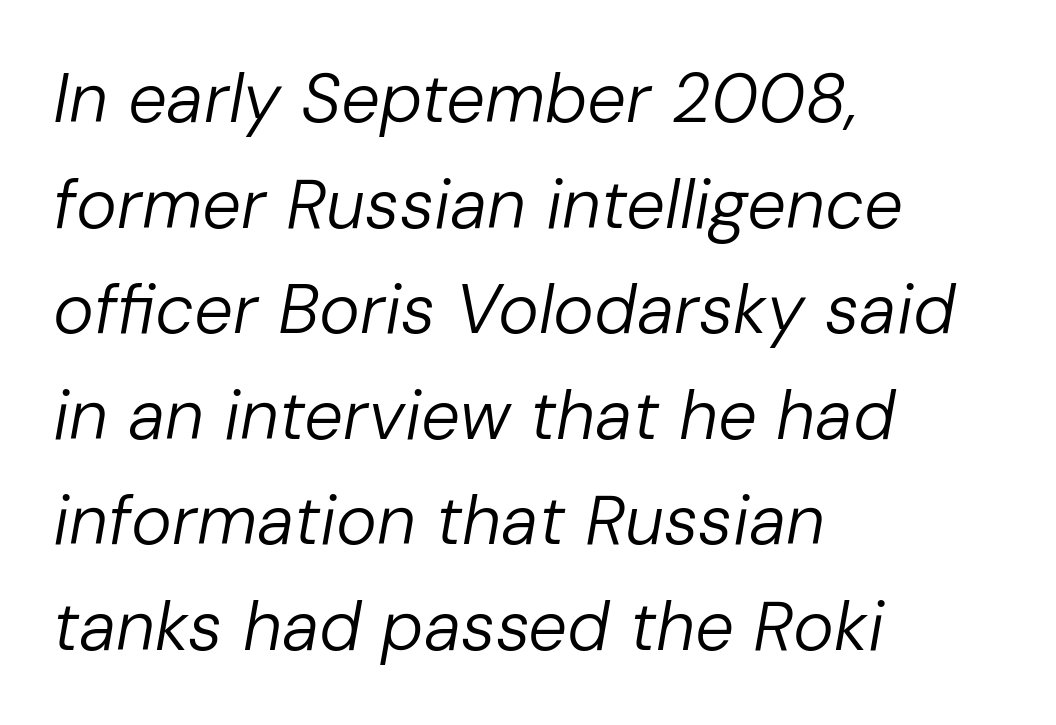
{"italic": "yes", "lean": "right", "slant_degrees": 10, "bold": "no", "weight": "regular", "width": "normal", "stroke_contrast": "low", "x_height": "medium", "monospaced": "no", "underline": "no", "align": "left", "line_spacing": "normal", "line_spacing_ratio": 1.53, "letter_spacing": "normal", "letter_spacing_em": 0.0, "glyph_px": 69}
